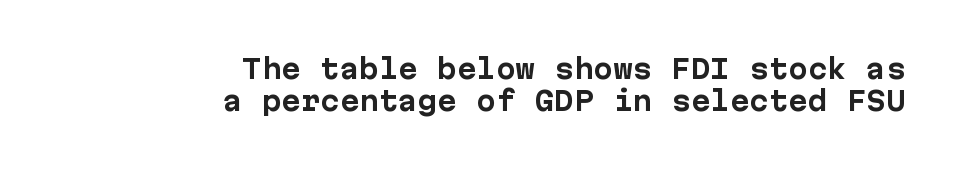
Italic? Not at all — the glyphs are vertical. Type without underlining. Notice how the passage keeps a crisp vertical edge on the right only. Here the glyphs are tracked normally, forming tight word shapes. Weight check: bold — yes, fully.
